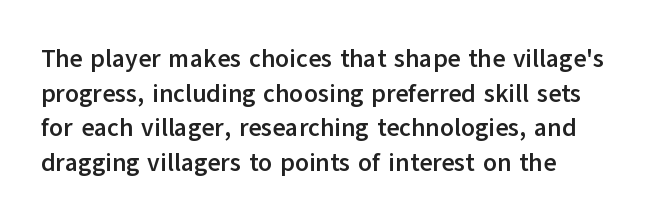
Q: Is the text bold? A: Yes.
Q: Is the text italic (slanted)? A: No, it is upright.
Q: Is the text underlined? A: No.
Q: How is the paragraph aligned? A: Left-aligned.
Q: Is the spacing between letters normal or unusually wide? A: Normal.
Q: Is the spacing between lines tight, normal or loose? A: Normal.
